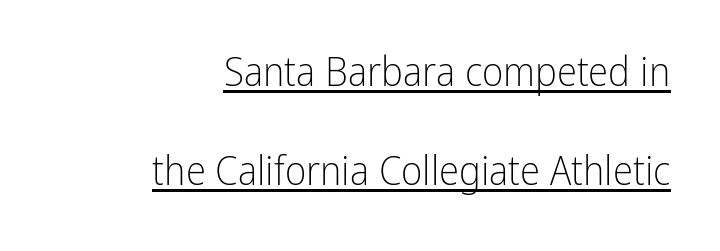
The image shows 41 px light, condensed sans-serif type, upright; set right-aligned, loose line spacing (2.41x), normal letter spacing, underlined; low stroke contrast and a medium x-height.
